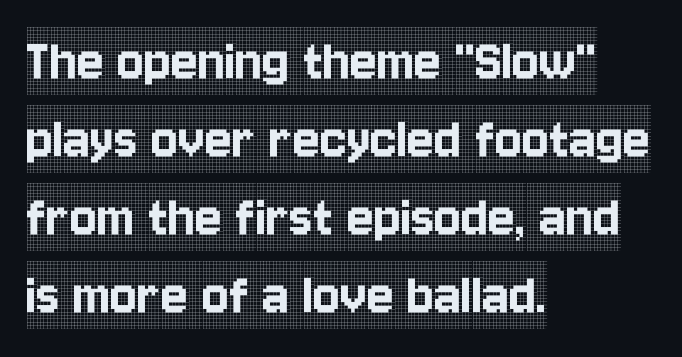
The image shows 63 px condensed serif type, upright; set left-aligned, line spacing 1.24x, normal letter spacing, not underlined; a large x-height.
